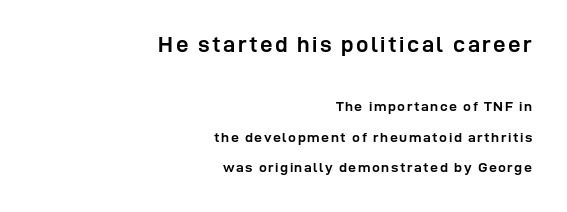
Letters rest on an invisible, unmarked baseline. You get the large type first, then a drop to smaller type. A roman cut, with each character standing at attention. As a designer I'd log this as weight 700, bold. The ragged edge is on the left, which tells us the setting is flush right. The leading is generous, giving the passage an open texture.
